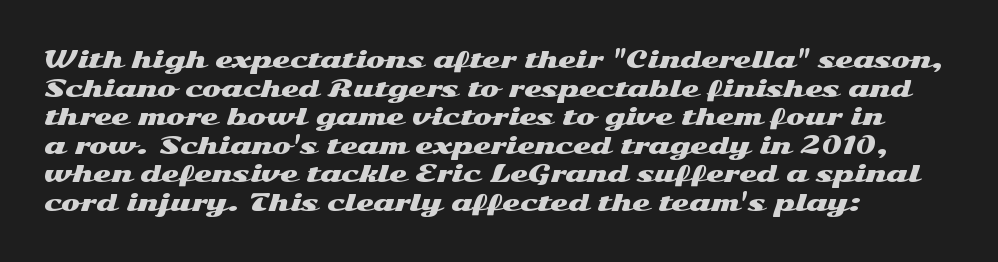
The image shows 23 px text type; set left-aligned, line spacing 1.24x, normal letter spacing, not underlined.
